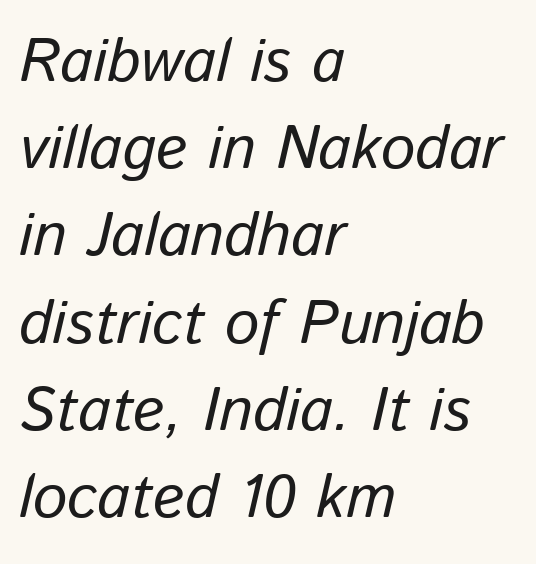
{"italic": "yes", "lean": "right", "slant_degrees": 13, "width": "normal", "stroke_contrast": "low", "x_height": "medium", "monospaced": "no", "underline": "no", "align": "left", "line_spacing": "normal", "line_spacing_ratio": 1.43, "letter_spacing": "normal", "letter_spacing_em": 0.0, "glyph_px": 61}
